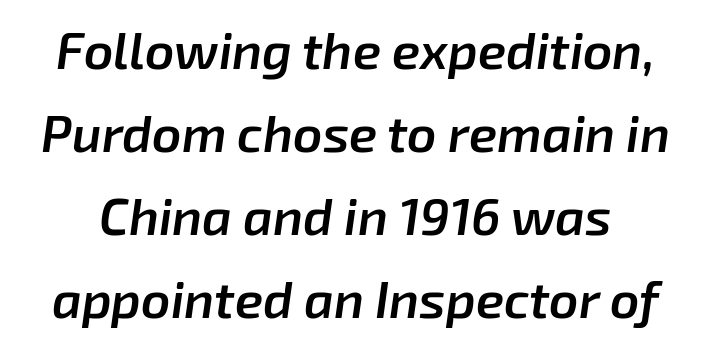
{"italic": "yes", "lean": "right", "slant_degrees": 8, "bold": "semi", "weight": "semibold", "width": "normal", "stroke_contrast": "low", "x_height": "medium", "monospaced": "no", "underline": "no", "line_spacing": "normal", "line_spacing_ratio": 1.63, "letter_spacing": "normal", "letter_spacing_em": 0.0, "glyph_px": 51}
